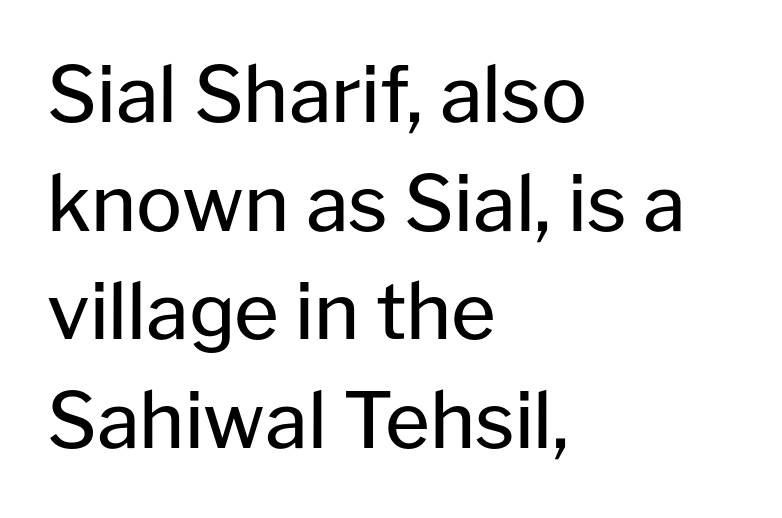
{"serif": "no", "italic": "no", "bold": "no", "weight": "regular", "width": "normal", "stroke_contrast": "low", "x_height": "medium", "monospaced": "no", "underline": "no", "align": "left", "line_spacing": "normal", "line_spacing_ratio": 1.41, "letter_spacing": "normal", "letter_spacing_em": 0.0, "glyph_px": 77}
